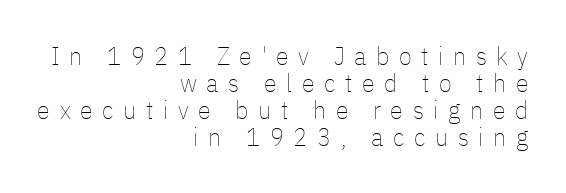
The image shows 26 px text type, upright; set right-aligned, tight line spacing (1.04x), unusually wide letter spacing (+0.37 em), not underlined.
